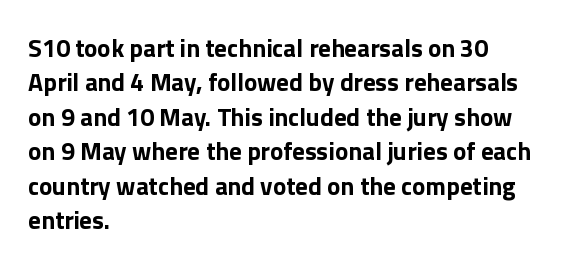
The image shows 25 px bold type, upright; set left-aligned, normal line spacing (1.38x), normal letter spacing, not underlined.
